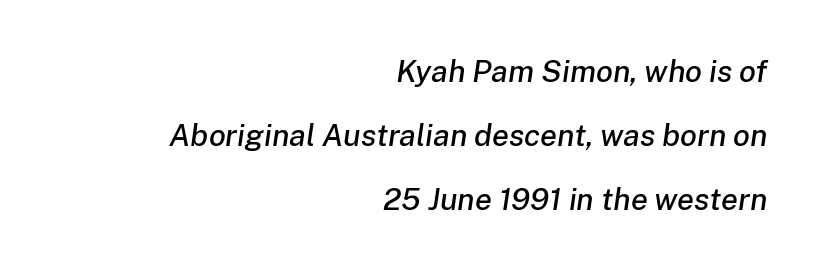
The image shows 31 px text type, italic (leaning right); set right-aligned, loose line spacing (2.06x), normal letter spacing, not underlined; low stroke contrast and a medium x-height.
